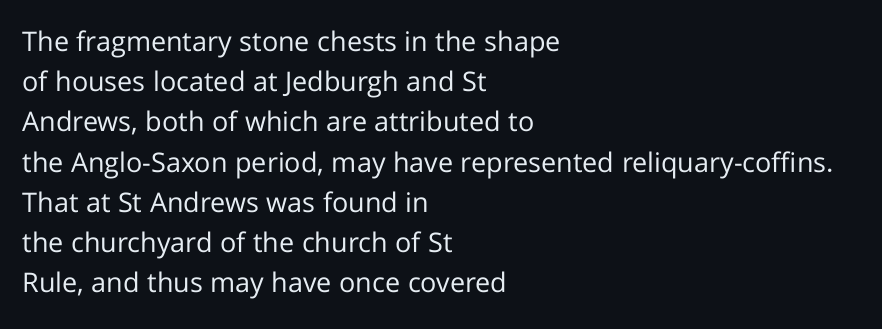
The paragraph shown leans on its left margin. Has an underline been added? It has not. The font's upright variant was chosen for this text. The cut favours lightness, reaching ordinary text weight at its darkest.
